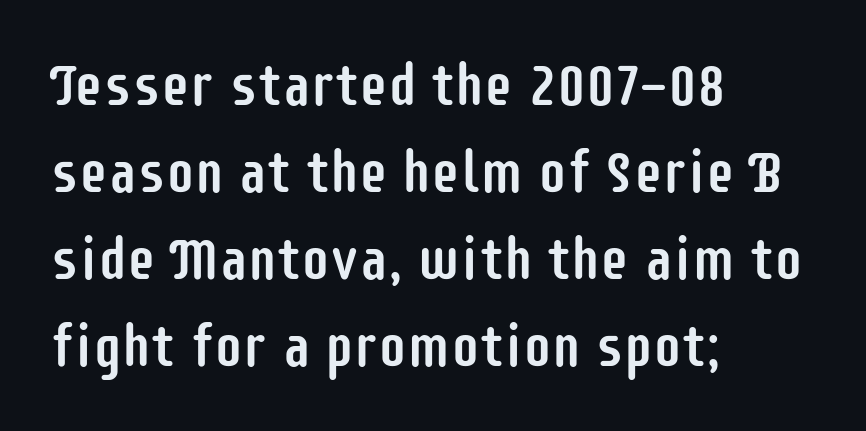
The image shows 58 px condensed sans-serif type, upright; set left-aligned, normal line spacing (1.5x), normal letter spacing, not underlined; low stroke contrast and a large x-height.
